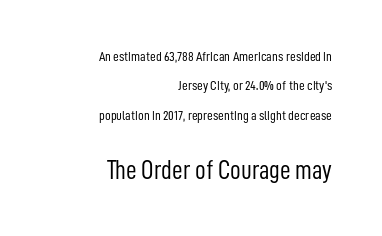
{"italic": "no", "bold": "no", "underline": "no", "align": "right", "line_spacing": "loose", "line_spacing_ratio": 2.09, "letter_spacing": "normal", "letter_spacing_em": 0.0, "larger_block": "second", "size_ratio": 1.86, "glyph_px": 26}
